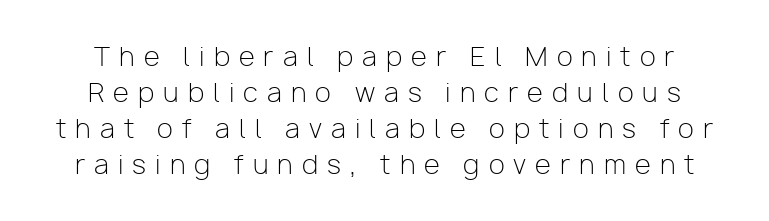
The image shows 26 px text type, upright; set normal line spacing (1.39x), unusually wide letter spacing (+0.35 em), not underlined.
